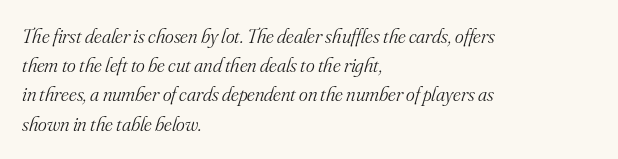
The image shows 21 px text type, italic (leaning right); set left-aligned, normal line spacing (1.39x), normal letter spacing, not underlined.
